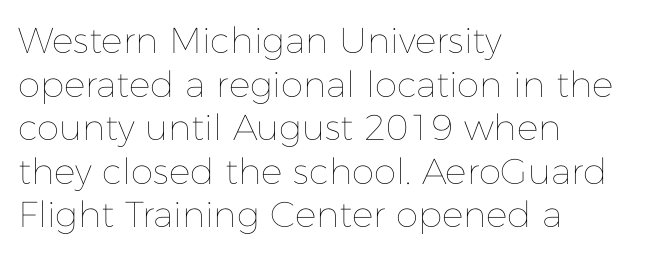
{"italic": "no", "bold": "no", "weight": "thin", "width": "normal", "stroke_contrast": "low", "x_height": "medium", "monospaced": "no", "underline": "no", "align": "left", "line_spacing_ratio": 1.21, "letter_spacing": "normal", "letter_spacing_em": 0.0, "glyph_px": 36}
